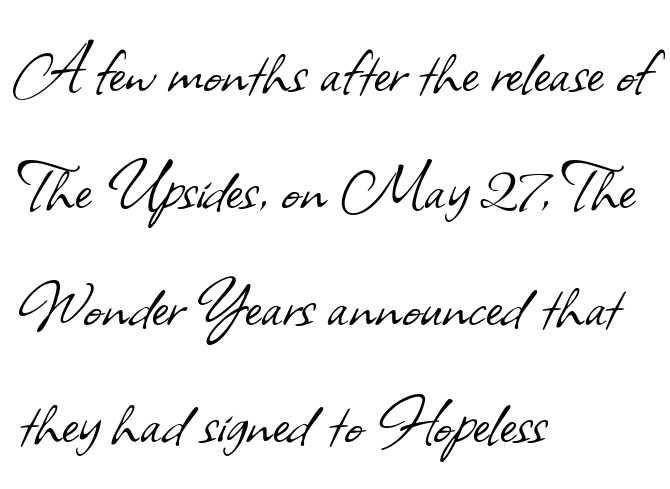
Type without underlining. The rendering shows plain stroke endings on the letterforms — a sans-serif design. Regarding leading, the lines here are spaced in the standard way. A typesetter would call this proportional, since set widths differ per character. Leftover space on each line is placed entirely after the last word. Think standard paragraph weight, or any step lighter than that.
